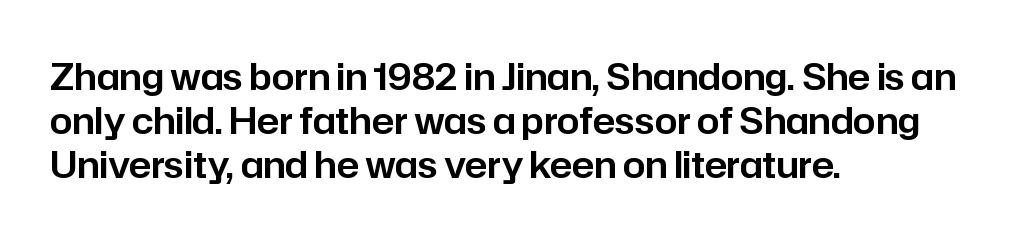
Q: Is the text italic (slanted)? A: No, it is upright.
Q: Is the typeface a serif or a sans-serif typeface? A: Sans-serif.
Q: Is the text underlined? A: No.
Q: How is the paragraph aligned? A: Left-aligned.
Q: Is the spacing between letters normal or unusually wide? A: Normal.
Q: Width (condensed, normal, or wide)? A: Normal.
Q: Stroke contrast? A: Low.
Q: x-height? A: Medium.
Q: Monospaced? A: No.
